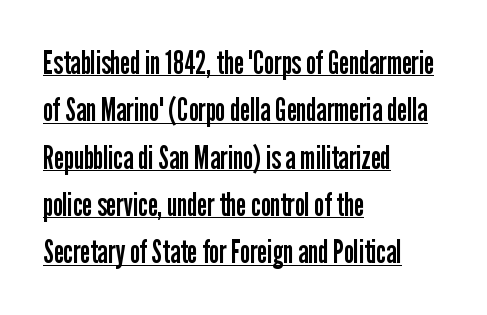
Q: Is the text bold? A: No.
Q: Is the text italic (slanted)? A: No, it is upright.
Q: Is the typeface a serif or a sans-serif typeface? A: Sans-serif.
Q: Is the text underlined? A: Yes.
Q: How is the paragraph aligned? A: Left-aligned.
Q: Is the spacing between letters normal or unusually wide? A: Normal.
Q: Is the spacing between lines tight, normal or loose? A: Normal.
Q: Width (condensed, normal, or wide)? A: Condensed.
Q: Stroke contrast? A: Low.
Q: x-height? A: Medium.
Q: Monospaced? A: No.
